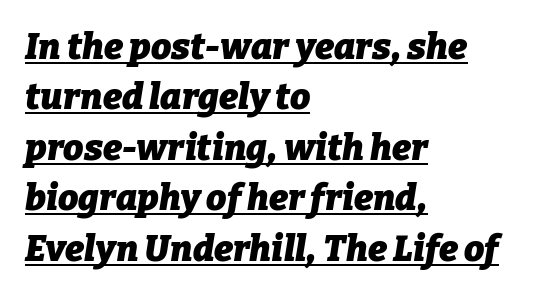
In terms of weight, the rendering is a true, heavy bold. The passage shown leans; its letterforms are oblique. The face used here appears with an underline applied. Note the varied advance widths — an 'i' is clearly narrower than an 'm'.
